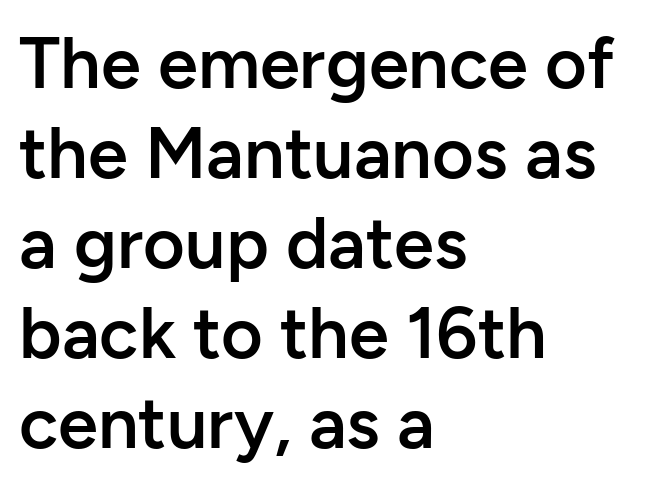
Q: Is the text bold? A: Semi-bold.
Q: Is the text italic (slanted)? A: No, it is upright.
Q: Is the typeface a serif or a sans-serif typeface? A: Sans-serif.
Q: Is the text underlined? A: No.
Q: How is the paragraph aligned? A: Left-aligned.
Q: Is the spacing between letters normal or unusually wide? A: Normal.
Q: Is the spacing between lines tight, normal or loose? A: Normal.
Q: Width (condensed, normal, or wide)? A: Normal.
Q: Stroke contrast? A: Low.
Q: x-height? A: Medium.
Q: Monospaced? A: No.
